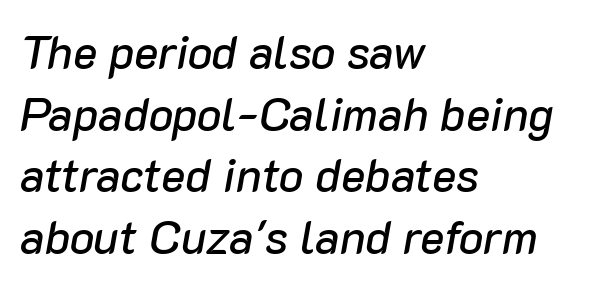
Q: Is the text italic (slanted)? A: Yes, it leans right by about 10 degrees.
Q: Is the text underlined? A: No.
Q: How is the paragraph aligned? A: Left-aligned.
Q: Is the spacing between letters normal or unusually wide? A: Normal.
Q: Is the spacing between lines tight, normal or loose? A: Normal.
Q: Width (condensed, normal, or wide)? A: Normal.
Q: Stroke contrast? A: Low.
Q: x-height? A: Medium.
Q: Monospaced? A: No.
